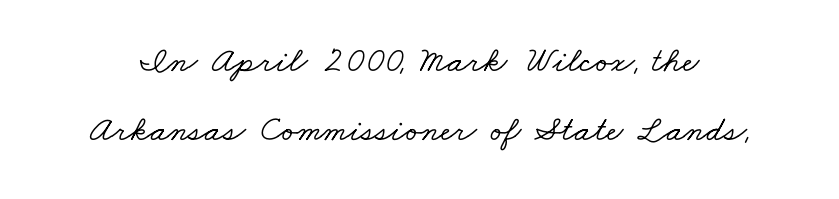
{"serif": "yes", "width": "wide", "stroke_contrast": "low", "x_height": "small", "monospaced": "no", "underline": "no", "line_spacing": "loose", "line_spacing_ratio": 1.93, "letter_spacing": "normal", "letter_spacing_em": 0.0, "glyph_px": 36}
